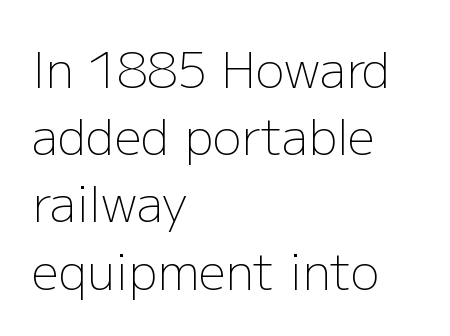
Q: Is the text bold? A: No.
Q: Is the text italic (slanted)? A: No, it is upright.
Q: Is the typeface a serif or a sans-serif typeface? A: Sans-serif.
Q: Is the text underlined? A: No.
Q: How is the paragraph aligned? A: Left-aligned.
Q: Is the spacing between letters normal or unusually wide? A: Normal.
Q: Is the spacing between lines tight, normal or loose? A: Normal.
Q: Width (condensed, normal, or wide)? A: Normal.
Q: Stroke contrast? A: Low.
Q: x-height? A: Medium.
Q: Monospaced? A: No.
